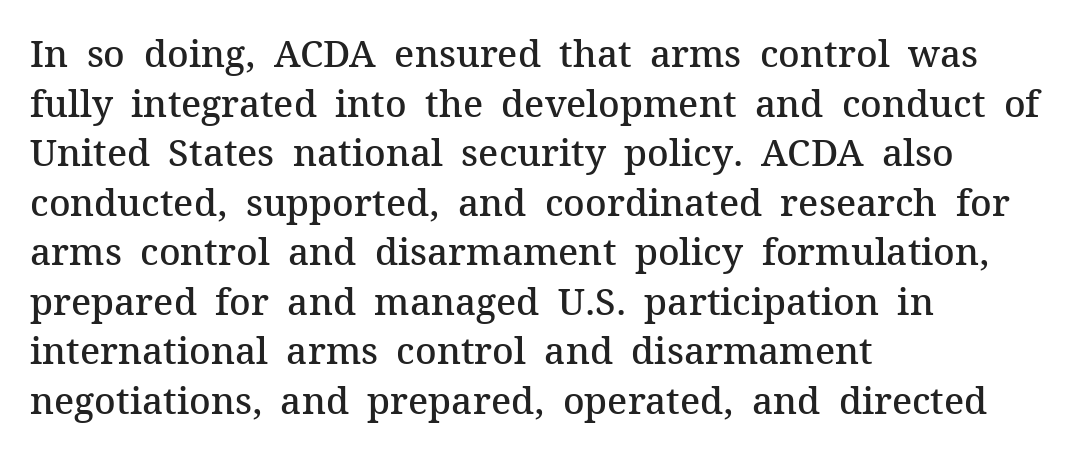
The image shows 37 px semibold serif type, upright; set left-aligned, normal line spacing (1.34x), normal letter spacing, not underlined; medium stroke contrast and a medium x-height.
